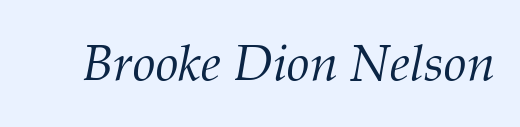
{"serif": "yes", "italic": "yes", "lean": "right", "slant_degrees": 12, "bold": "no", "weight": "light", "width": "normal", "stroke_contrast": "medium", "x_height": "medium", "monospaced": "no", "underline": "no", "letter_spacing": "normal", "letter_spacing_em": 0.0, "glyph_px": 51}
